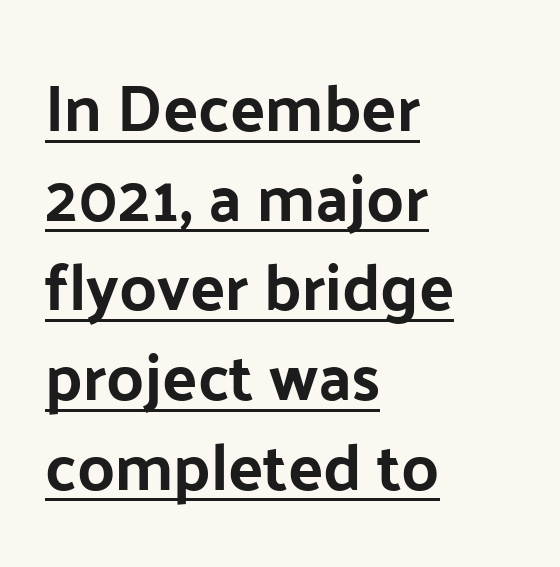
The image shows 65 px bold sans-serif type, upright; set left-aligned, normal line spacing (1.38x), normal letter spacing, underlined; low stroke contrast and a medium x-height.
